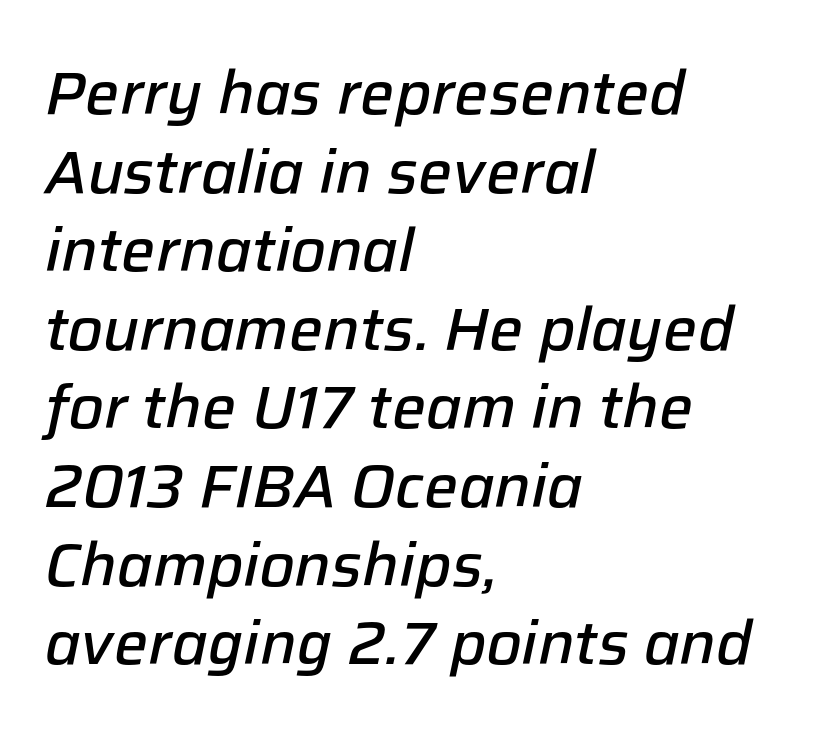
{"italic": "yes", "lean": "right", "slant_degrees": 12, "bold": "semi", "weight": "semibold", "width": "normal", "stroke_contrast": "low", "x_height": "medium", "monospaced": "no", "underline": "no", "align": "left", "line_spacing": "normal", "line_spacing_ratio": 1.31, "letter_spacing": "normal", "letter_spacing_em": 0.0, "glyph_px": 60}
